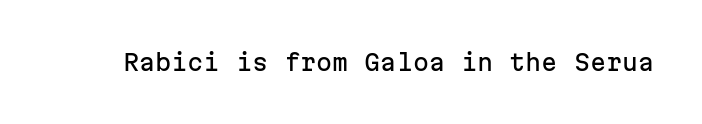
{"italic": "no", "underline": "no", "letter_spacing": "normal", "letter_spacing_em": 0.0, "glyph_px": 23}
